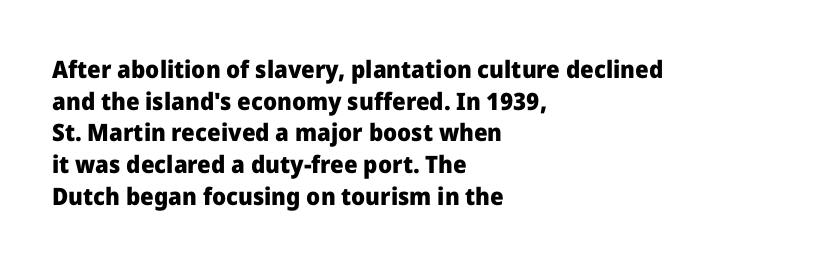
{"italic": "no", "bold": "yes", "underline": "no", "align": "left", "line_spacing": "normal", "line_spacing_ratio": 1.32, "letter_spacing": "normal", "letter_spacing_em": 0.0, "glyph_px": 24}
